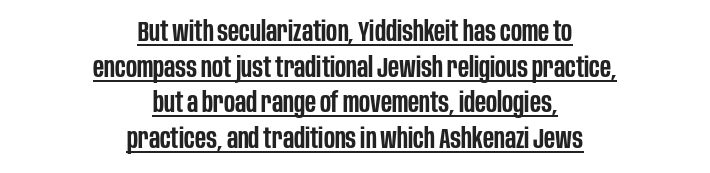
The image shows 28 px semibold, condensed sans-serif type, upright; set centered, normal line spacing (1.27x), normal letter spacing, underlined; low stroke contrast and a large x-height.
